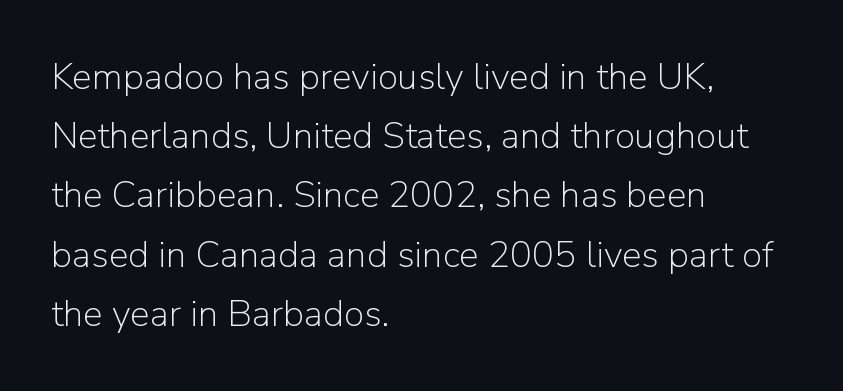
Q: Is the text bold? A: No.
Q: Is the text italic (slanted)? A: No, it is upright.
Q: Is the typeface a serif or a sans-serif typeface? A: Sans-serif.
Q: Is the text underlined? A: No.
Q: How is the paragraph aligned? A: Left-aligned.
Q: Is the spacing between letters normal or unusually wide? A: Normal.
Q: Is the spacing between lines tight, normal or loose? A: Normal.
Q: Width (condensed, normal, or wide)? A: Normal.
Q: Stroke contrast? A: Low.
Q: x-height? A: Medium.
Q: Monospaced? A: No.
